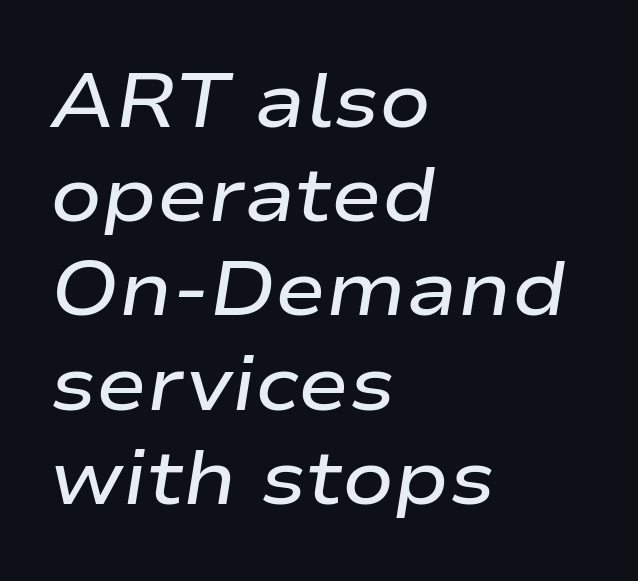
Q: Is the text bold? A: Semi-bold.
Q: Is the text italic (slanted)? A: Yes, it leans right by about 9 degrees.
Q: Is the text underlined? A: No.
Q: How is the paragraph aligned? A: Left-aligned.
Q: Is the spacing between letters normal or unusually wide? A: Normal.
Q: Width (condensed, normal, or wide)? A: Wide.
Q: Stroke contrast? A: Low.
Q: x-height? A: Medium.
Q: Monospaced? A: No.
